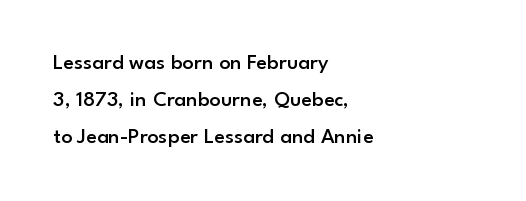
{"italic": "no", "bold": "semi", "underline": "no", "align": "left", "line_spacing": "normal", "line_spacing_ratio": 1.68, "letter_spacing": "normal", "letter_spacing_em": 0.0, "glyph_px": 22}
